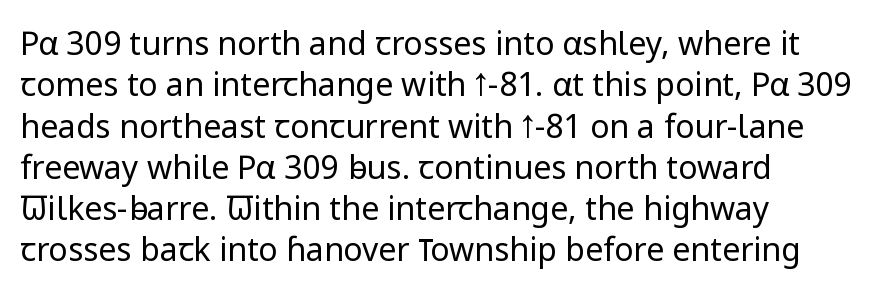
{"serif": "no", "italic": "no", "bold": "no", "weight": "regular", "width": "normal", "stroke_contrast": "low", "x_height": "medium", "monospaced": "no", "underline": "no", "line_spacing": "normal", "line_spacing_ratio": 1.29, "letter_spacing": "normal", "letter_spacing_em": 0.0, "glyph_px": 32}
